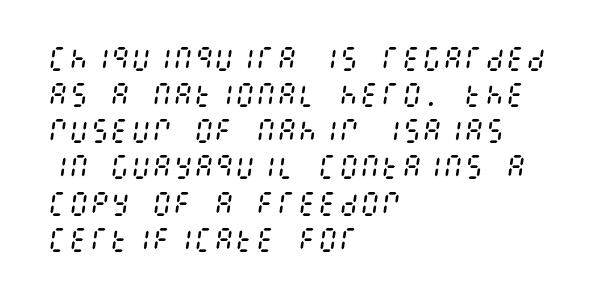
Horizontal alignment here is leftward, the default for most running prose. The characters are drawn with everyday or finer stroke widths. Has an underline been added? It has not. Quick note: interline space is typical. You could call the tracking neutral — neither tight nor loose.
